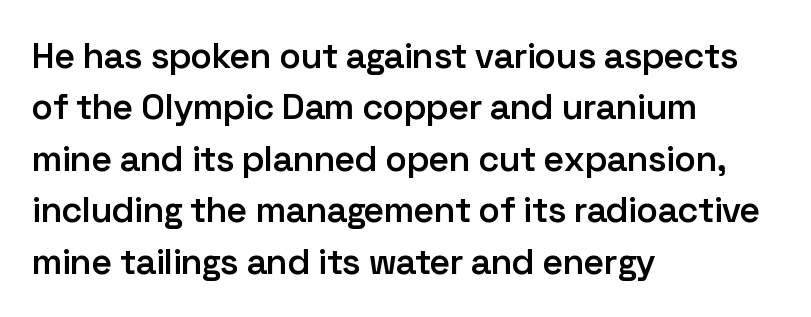
The image shows 36 px semibold sans-serif type, upright; set left-aligned, normal line spacing (1.43x), normal letter spacing, not underlined; low stroke contrast and a medium x-height.
